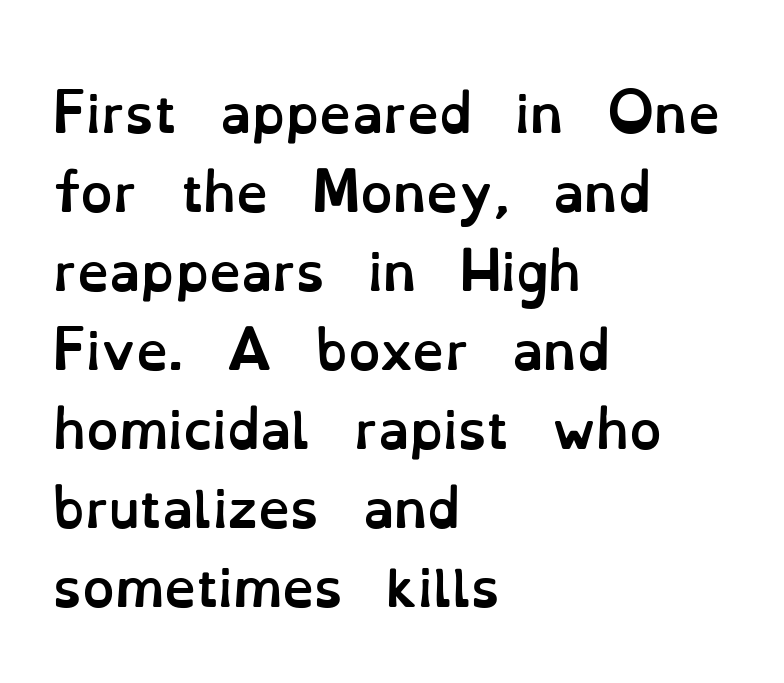
The image shows 51 px semibold type, upright; set left-aligned, normal line spacing (1.55x), normal letter spacing, not underlined; low stroke contrast and a small x-height.
